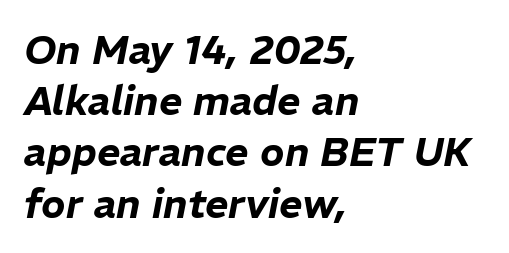
The image shows 40 px text type, italic (leaning right); set left-aligned, normal line spacing (1.28x), normal letter spacing, not underlined; low stroke contrast and a medium x-height.
